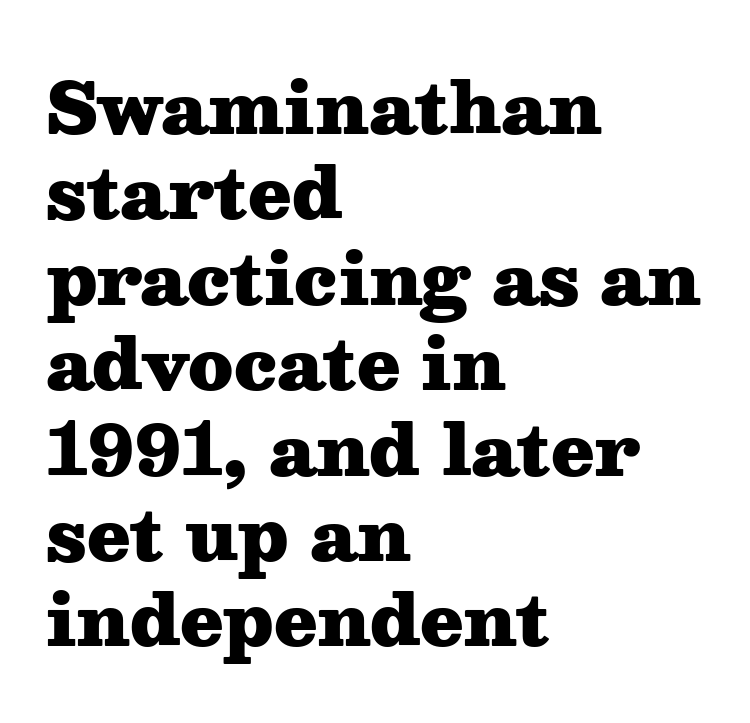
The image shows 70 px heavy, wide serif type, upright; set left-aligned, line spacing 1.22x, normal letter spacing, not underlined; medium stroke contrast and a medium x-height.
